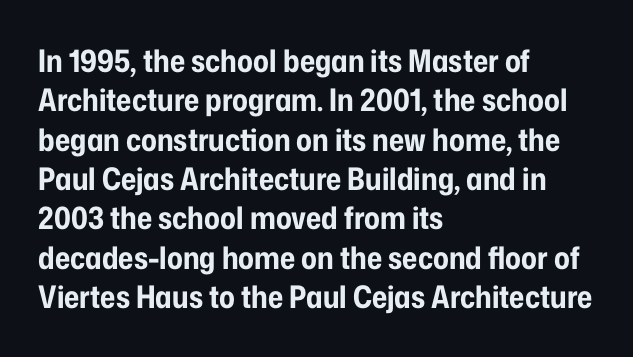
Q: Is the text bold? A: Yes.
Q: Is the text italic (slanted)? A: No, it is upright.
Q: Is the typeface a serif or a sans-serif typeface? A: Sans-serif.
Q: Is the text underlined? A: No.
Q: How is the paragraph aligned? A: Left-aligned.
Q: Is the spacing between letters normal or unusually wide? A: Normal.
Q: Is the spacing between lines tight, normal or loose? A: Normal.
Q: Width (condensed, normal, or wide)? A: Condensed.
Q: Stroke contrast? A: Low.
Q: x-height? A: Medium.
Q: Monospaced? A: No.
